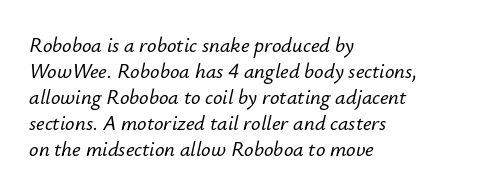
Anything drawn beneath the words? Only blank space. Caption: multi-line text, flush left, ragged right. Italic: yes, the glyphs are oblique. The rendering keeps characters at their native spacing.
